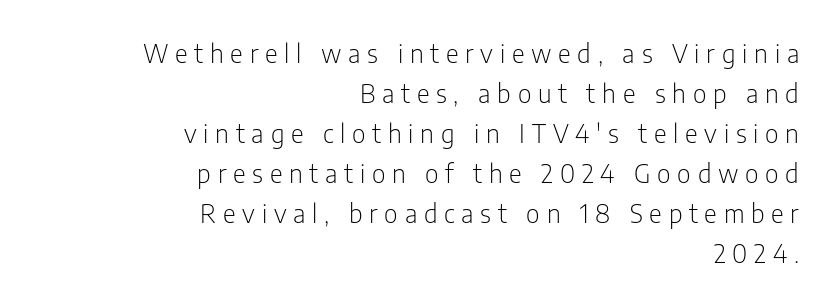
{"italic": "no", "bold": "no", "underline": "no", "align": "right", "line_spacing": "normal", "line_spacing_ratio": 1.6, "letter_spacing": "wide", "letter_spacing_em": 0.27, "glyph_px": 25}
